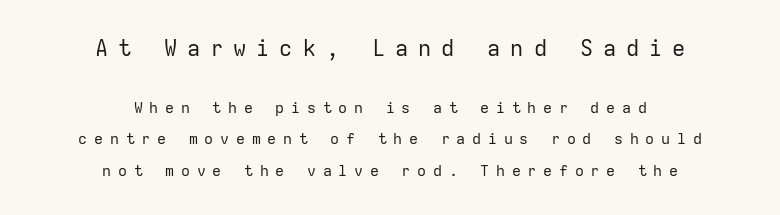
{"italic": "no", "bold": "no", "underline": "no", "align": "center", "line_spacing": "loose", "line_spacing_ratio": 2.1, "letter_spacing": "wide", "letter_spacing_em": 0.45, "larger_block": "first", "size_ratio": 1.47, "glyph_px": 22}
